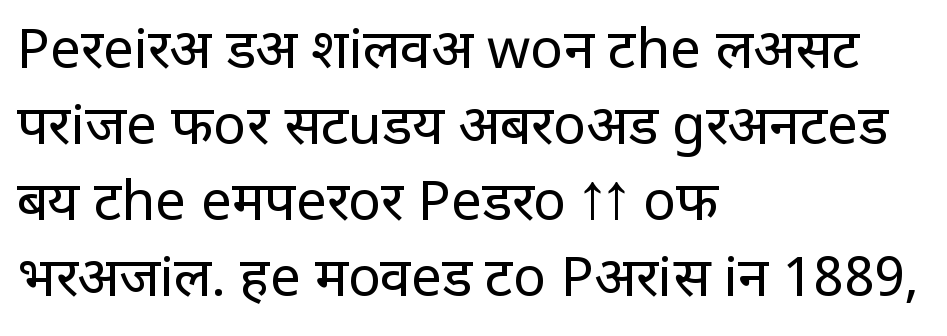
The image shows 55 px regular-weight sans-serif type, upright; set left-aligned, normal line spacing (1.38x), normal letter spacing, not underlined; low stroke contrast and a large x-height.
